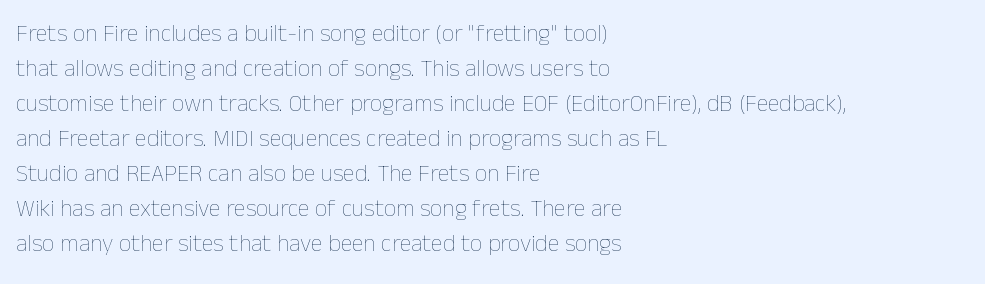
No word sits above an underline. This is the regular roman posture of the typeface. The lines in this sample share a left origin and differ only in where they stop. Successive baselines arrive at the customary interval.
